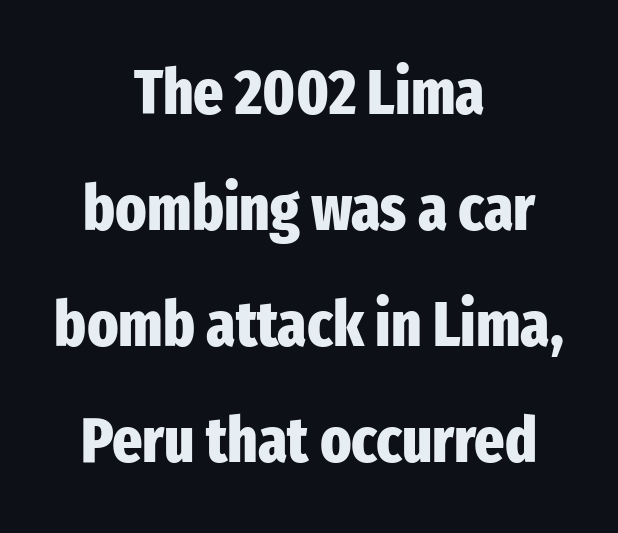
Q: Is the text bold? A: Yes.
Q: Is the text italic (slanted)? A: No, it is upright.
Q: Is the typeface a serif or a sans-serif typeface? A: Sans-serif.
Q: Is the text underlined? A: No.
Q: How is the paragraph aligned? A: Centered.
Q: Is the spacing between letters normal or unusually wide? A: Normal.
Q: Width (condensed, normal, or wide)? A: Condensed.
Q: Stroke contrast? A: Low.
Q: x-height? A: Medium.
Q: Monospaced? A: No.
